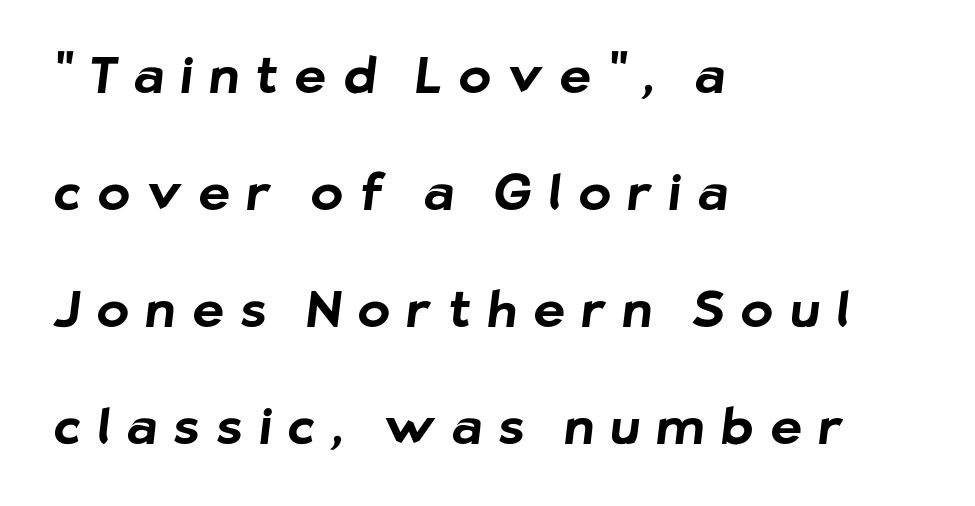
Q: Is the text bold? A: Yes.
Q: Is the typeface a serif or a sans-serif typeface? A: Sans-serif.
Q: Is the text underlined? A: No.
Q: How is the paragraph aligned? A: Left-aligned.
Q: Is the spacing between letters normal or unusually wide? A: Unusually wide.
Q: Is the spacing between lines tight, normal or loose? A: Loose.
Q: Width (condensed, normal, or wide)? A: Normal.
Q: Stroke contrast? A: Low.
Q: x-height? A: Medium.
Q: Monospaced? A: No.
